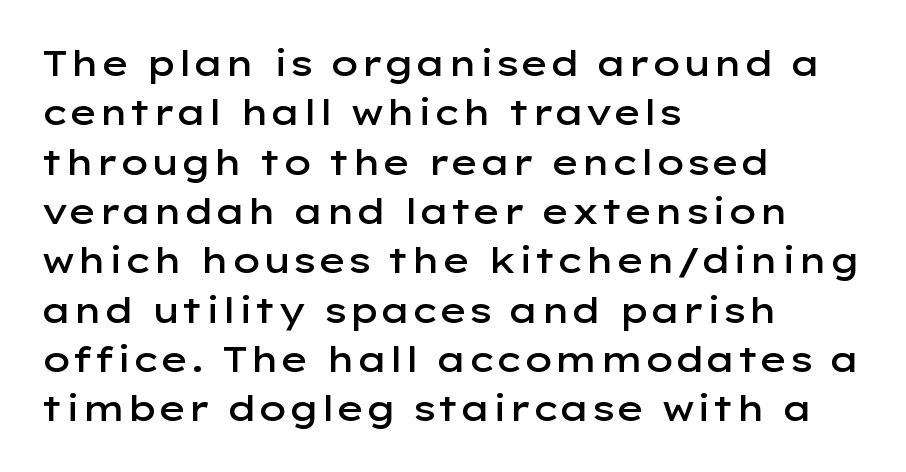
Caption: semibold face, moderately heavy strokes. The rendering keeps characters at their native spacing. Horizontally, the lines are justified to the leading edge only. A typesetter would label this face a sans.
